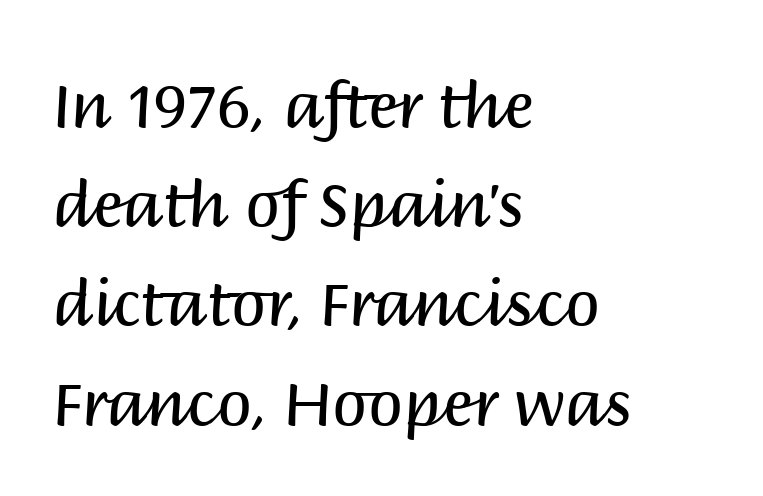
Q: Is the text bold? A: No.
Q: Is the text italic (slanted)? A: Yes.
Q: Is the typeface a serif or a sans-serif typeface? A: Sans-serif.
Q: Is the text underlined? A: No.
Q: How is the paragraph aligned? A: Left-aligned.
Q: Is the spacing between letters normal or unusually wide? A: Normal.
Q: Is the spacing between lines tight, normal or loose? A: Normal.
Q: Width (condensed, normal, or wide)? A: Normal.
Q: Stroke contrast? A: Medium.
Q: x-height? A: Large.
Q: Monospaced? A: No.
